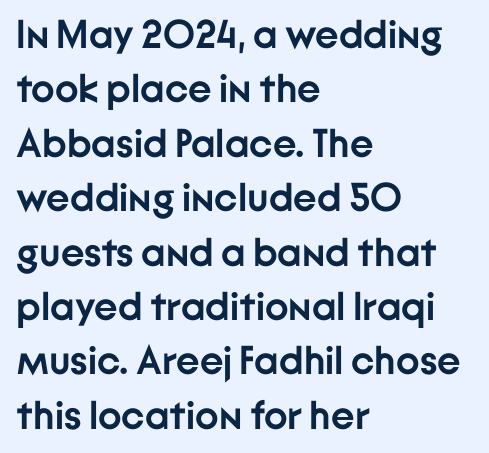
Q: Is the text bold? A: Yes.
Q: Is the text italic (slanted)? A: No, it is upright.
Q: Is the typeface a serif or a sans-serif typeface? A: Sans-serif.
Q: Is the text underlined? A: No.
Q: How is the paragraph aligned? A: Left-aligned.
Q: Is the spacing between letters normal or unusually wide? A: Normal.
Q: Is the spacing between lines tight, normal or loose? A: Normal.
Q: Width (condensed, normal, or wide)? A: Normal.
Q: Stroke contrast? A: Low.
Q: x-height? A: Medium.
Q: Monospaced? A: No.
